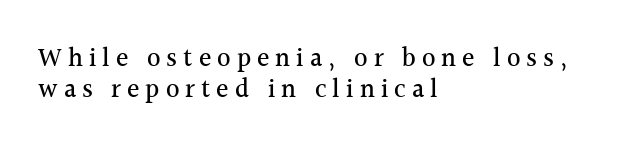
Q: Is the text italic (slanted)? A: No, it is upright.
Q: Is the text underlined? A: No.
Q: How is the paragraph aligned? A: Left-aligned.
Q: Is the spacing between letters normal or unusually wide? A: Unusually wide.
